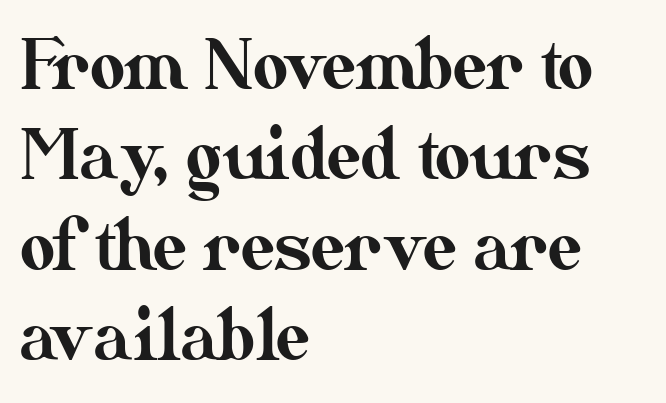
What stands out about the letter spacing? Nothing — it is the standard amount. Caption: multi-line text, flush left, ragged right. In terms of posture, this sample is upright. The vertical gap from one line to the next is medium. The string is rendered with underlining switched off. Do the characters align in a grid? No, the font is proportional.
